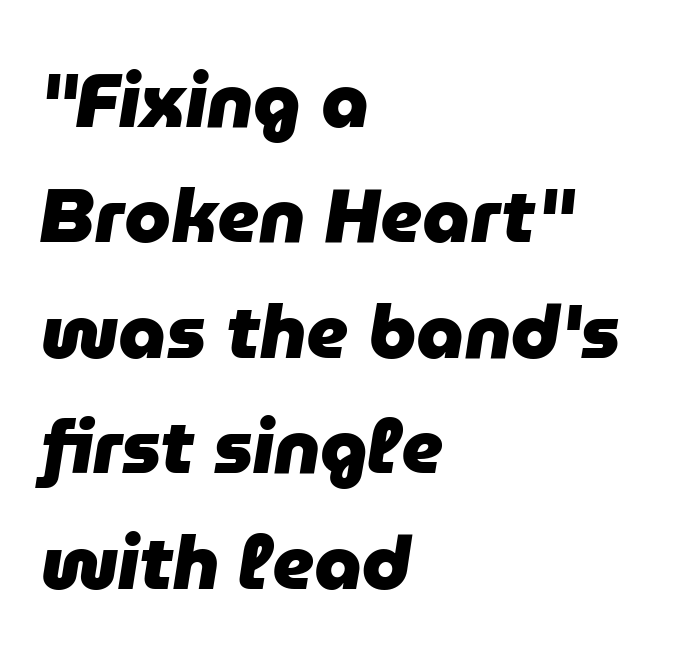
{"italic": "yes", "lean": "right", "slant_degrees": 9, "bold": "yes", "weight": "heavy", "width": "normal", "stroke_contrast": "low", "x_height": "medium", "monospaced": "no", "underline": "no", "align": "left", "line_spacing": "normal", "line_spacing_ratio": 1.54, "letter_spacing": "normal", "letter_spacing_em": 0.0, "glyph_px": 75}
